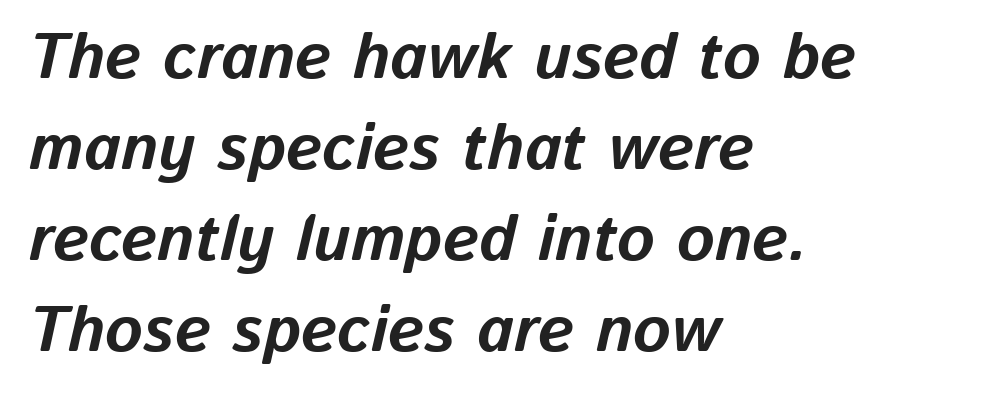
The image shows 64 px bold type, italic (leaning right); set left-aligned, normal line spacing (1.42x), normal letter spacing, not underlined; low stroke contrast and a medium x-height.
